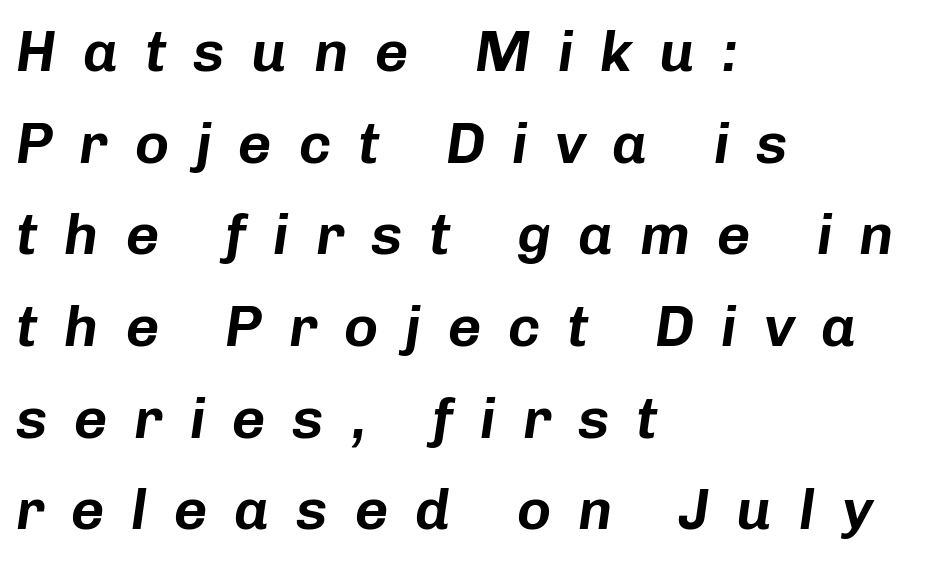
If you measured baseline to baseline, you'd find a middling distance. The space beneath each line is pristine and unruled. When letters slant like this, we call the style italic. Words appear elongated and porous because spacing is wide.
